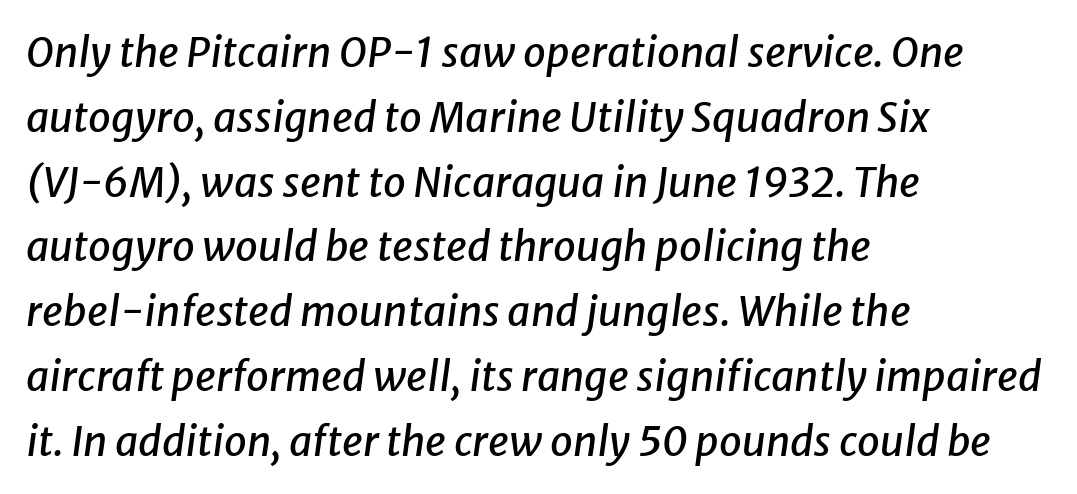
Is the type slanted? Yes — the strokes lean at a clear angle. The type is set solid horizontally, with unmodified tracking. Varying glyph widths throughout — classic text-font behaviour. Line spacing here is normal.
